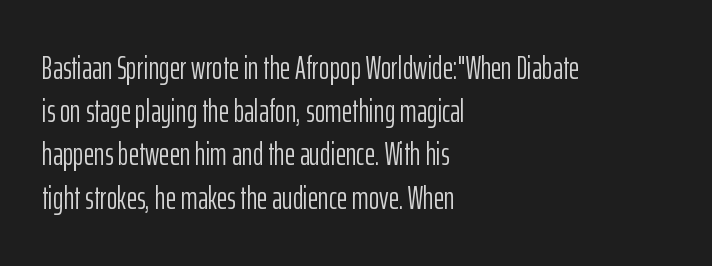
Q: Is the text bold? A: No.
Q: Is the text italic (slanted)? A: No, it is upright.
Q: Is the typeface a serif or a sans-serif typeface? A: Sans-serif.
Q: Is the text underlined? A: No.
Q: How is the paragraph aligned? A: Left-aligned.
Q: Is the spacing between letters normal or unusually wide? A: Normal.
Q: Is the spacing between lines tight, normal or loose? A: Normal.
Q: Width (condensed, normal, or wide)? A: Condensed.
Q: Stroke contrast? A: Low.
Q: x-height? A: Medium.
Q: Monospaced? A: No.
